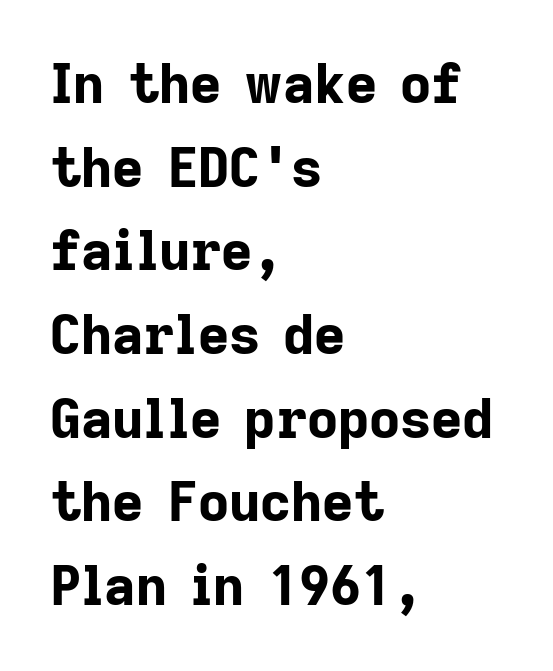
The image shows 54 px bold sans-serif type, upright; set left-aligned, normal line spacing (1.55x), normal letter spacing, not underlined; low stroke contrast and a medium x-height.
